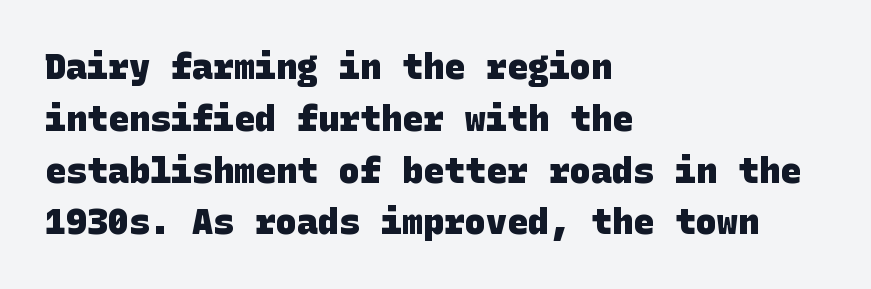
The image shows 35 px heavy sans-serif type; set left-aligned, normal line spacing (1.48x), normal letter spacing, not underlined; low stroke contrast and a large x-height.
